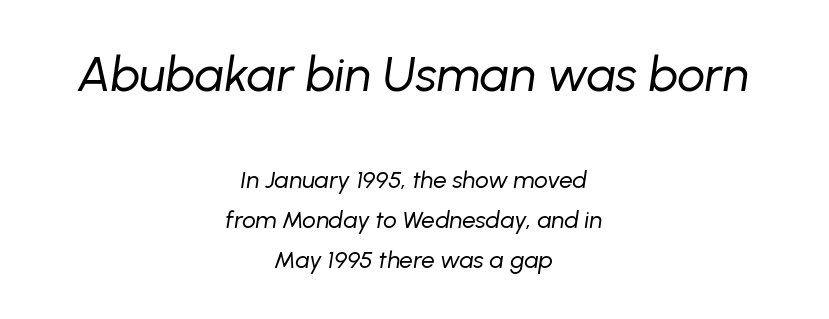
Q: Is the text bold? A: No.
Q: Is the text italic (slanted)? A: Yes, it leans right by about 8 degrees.
Q: Is the text underlined? A: No.
Q: How is the paragraph aligned? A: Centered.
Q: Is the spacing between letters normal or unusually wide? A: Normal.
Q: Is the spacing between lines tight, normal or loose? A: Normal.
Q: Which block of text is set in a larger size, the first (top) or the second (bottom)? A: The first (top) one.
Q: Width (condensed, normal, or wide)? A: Normal.
Q: Stroke contrast? A: Low.
Q: x-height? A: Medium.
Q: Monospaced? A: No.
